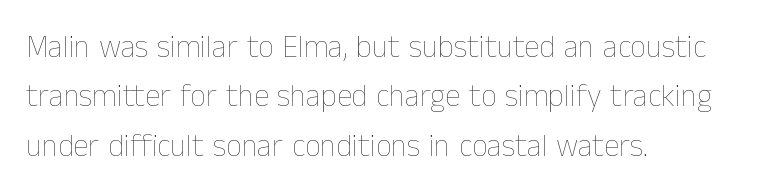
The image shows 31 px thin type, upright; set left-aligned, normal line spacing (1.59x), normal letter spacing, not underlined; low stroke contrast and a medium x-height.
